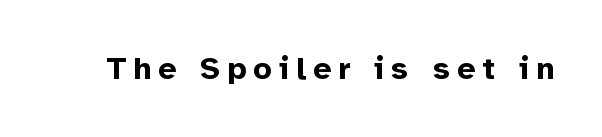
{"serif": "no", "italic": "no", "bold": "yes", "weight": "bold", "width": "normal", "stroke_contrast": "low", "x_height": "medium", "monospaced": "no", "underline": "no", "letter_spacing": "wide", "letter_spacing_em": 0.22, "glyph_px": 32}
